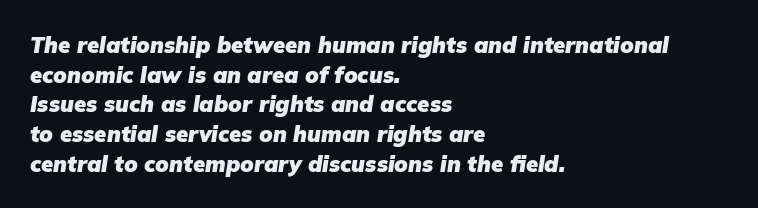
The compositor pushed each line to the left boundary. Inter-character spacing is left at the font's built-in metrics. The string is rendered with underlining switched off. If you drew a line through each stem, it would be angled. This sample keeps an unexceptional amount of space between lines.
